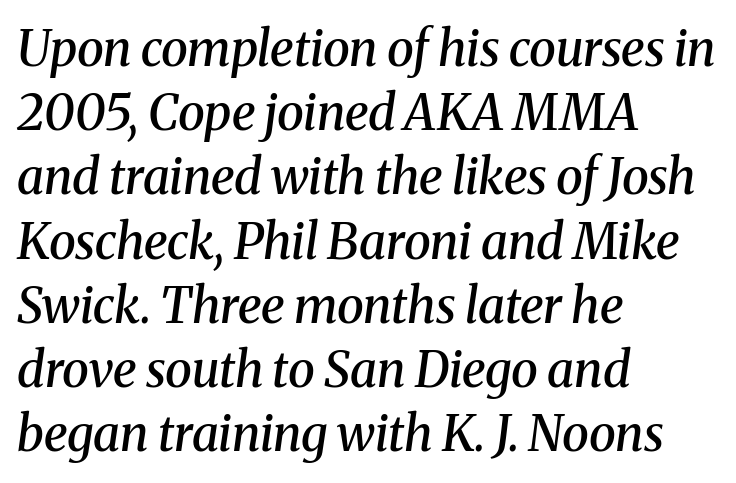
{"serif": "yes", "italic": "yes", "lean": "right", "slant_degrees": 8, "bold": "semi", "weight": "semibold", "width": "normal", "stroke_contrast": "medium", "x_height": "medium", "monospaced": "no", "underline": "no", "align": "left", "line_spacing": "normal", "line_spacing_ratio": 1.31, "letter_spacing": "normal", "letter_spacing_em": 0.0, "glyph_px": 49}
